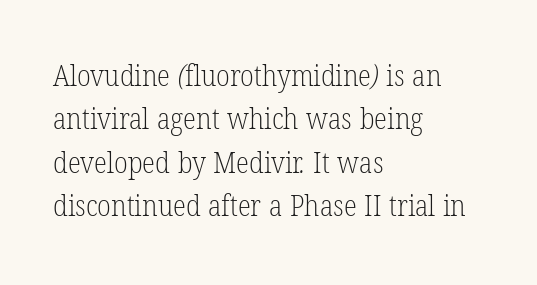
The image shows 30 px light, condensed serif type; set left-aligned, normal line spacing (1.45x), normal letter spacing, not underlined; low stroke contrast and a medium x-height.
